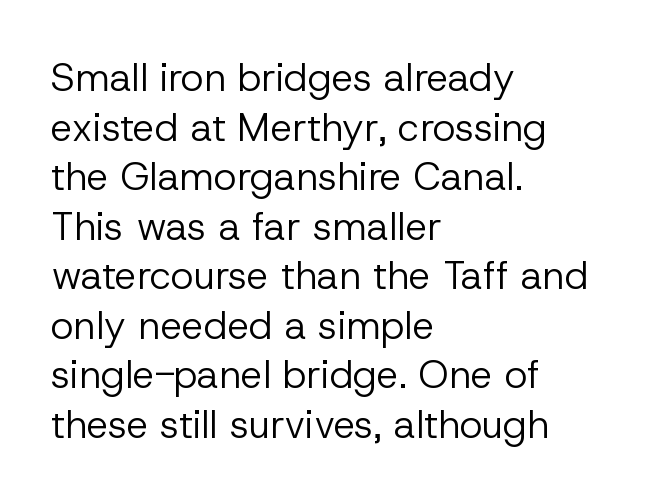
These lines are rendered in a variable-pitch font. Stroke terminals: plain, sans-serif. These lines are set flush left with a ragged right edge. One glance says typical: line gaps are just what's usual. A typesetter would mark this as roman, not italic. Underline: absent.
